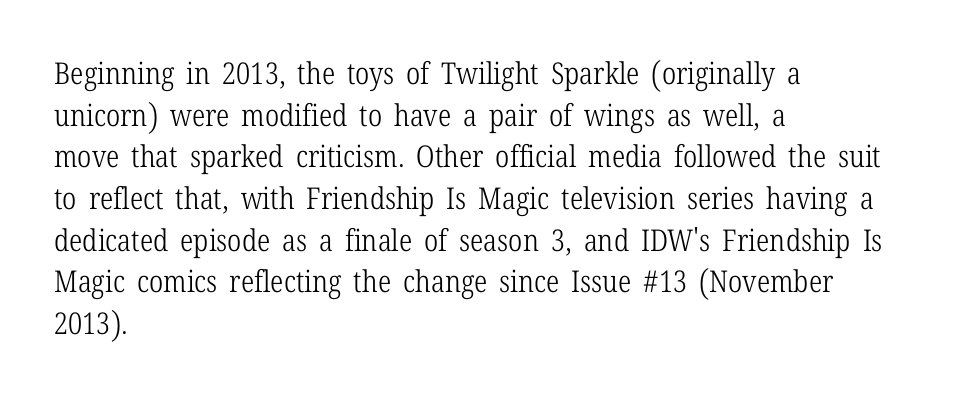
{"serif": "yes", "italic": "no", "bold": "no", "weight": "light", "width": "condensed", "stroke_contrast": "low", "x_height": "medium", "monospaced": "no", "underline": "no", "align": "left", "line_spacing": "normal", "line_spacing_ratio": 1.39, "letter_spacing": "normal", "letter_spacing_em": 0.0, "glyph_px": 30}
